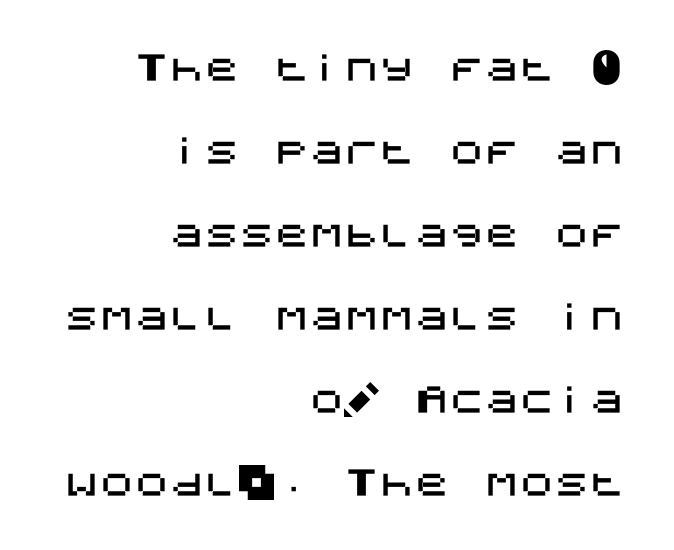
Q: Is the text italic (slanted)? A: No, it is upright.
Q: Is the typeface a serif or a sans-serif typeface? A: Sans-serif.
Q: Is the text underlined? A: No.
Q: How is the paragraph aligned? A: Right-aligned.
Q: Is the spacing between letters normal or unusually wide? A: Normal.
Q: Is the spacing between lines tight, normal or loose? A: Loose.
Q: Width (condensed, normal, or wide)? A: Normal.
Q: Stroke contrast? A: Medium.
Q: x-height? A: Large.
